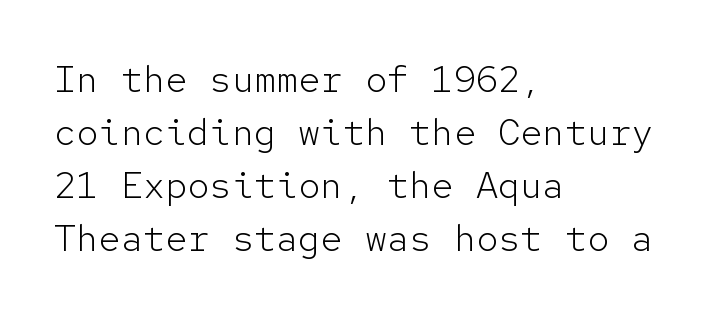
The image shows 37 px light sans-serif type, upright, monospaced; set left-aligned, normal line spacing (1.43x), normal letter spacing, not underlined; low stroke contrast and a medium x-height.
